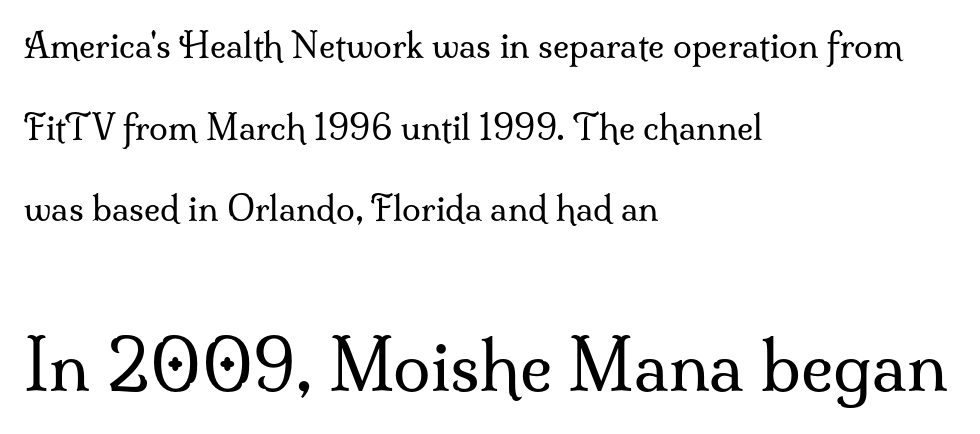
{"serif": "yes", "italic": "no", "bold": "no", "weight": "regular", "width": "normal", "stroke_contrast": "medium", "x_height": "small", "monospaced": "no", "underline": "no", "align": "left", "line_spacing": "loose", "line_spacing_ratio": 2.4, "letter_spacing": "normal", "letter_spacing_em": 0.0, "larger_block": "second", "size_ratio": 2.0, "glyph_px": 68}
